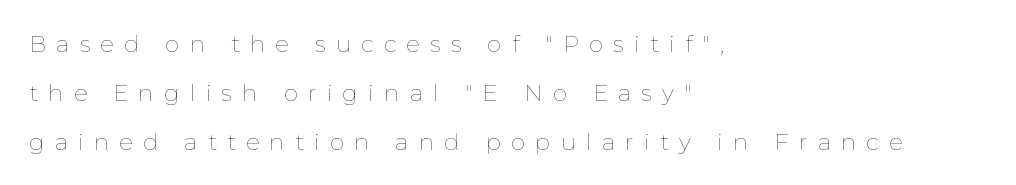
Q: Is the text bold? A: No.
Q: Is the text italic (slanted)? A: No, it is upright.
Q: Is the text underlined? A: No.
Q: How is the paragraph aligned? A: Left-aligned.
Q: Is the spacing between letters normal or unusually wide? A: Unusually wide.
Q: Is the spacing between lines tight, normal or loose? A: Loose.
